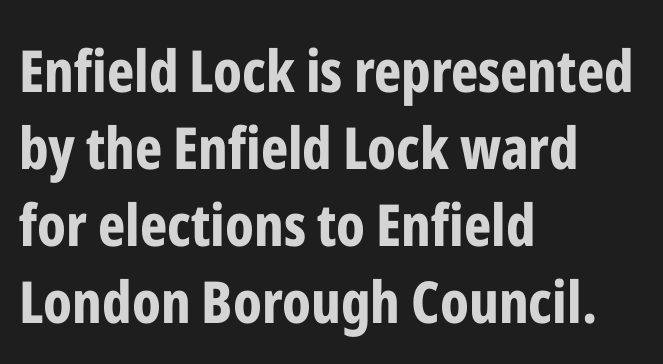
The image shows 58 px bold, condensed sans-serif type, upright; set left-aligned, normal line spacing (1.33x), normal letter spacing, not underlined; low stroke contrast and a medium x-height.
